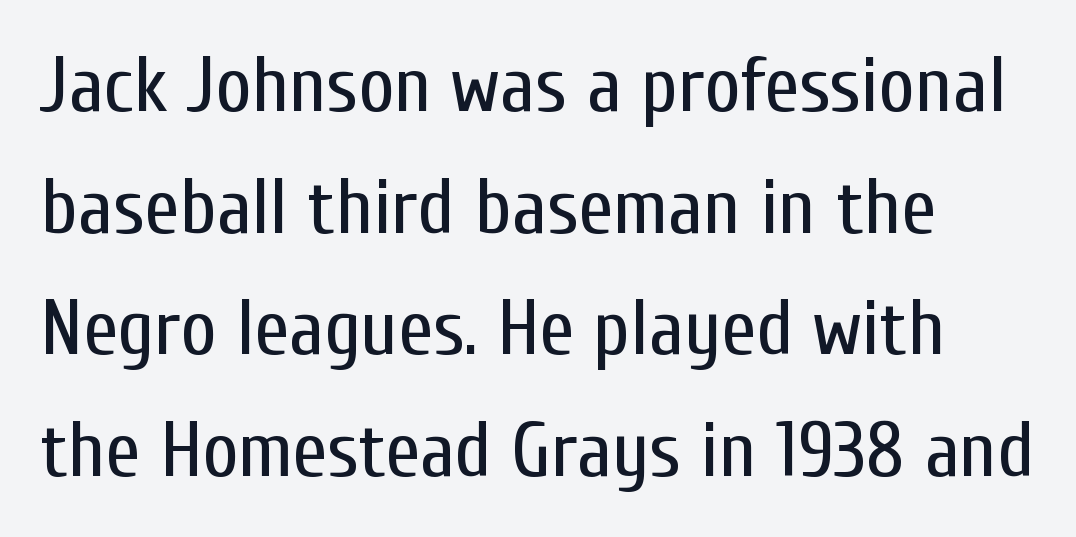
The image shows 79 px regular-weight, condensed sans-serif type, upright; set left-aligned, normal line spacing (1.54x), normal letter spacing, not underlined; low stroke contrast and a medium x-height.
